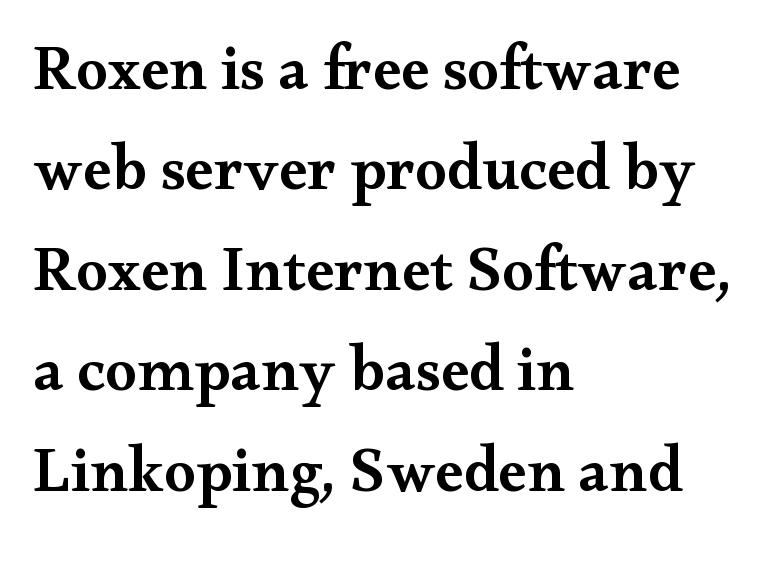
Reading down the column, the eye jumps a familiar distance to each next line. A typesetter would call this proportional, since set widths differ per character. I'd describe the lettering as semibold — firm but not a full bold. You can tell from the footed stems that serif type was used. The string is rendered with underlining switched off.
